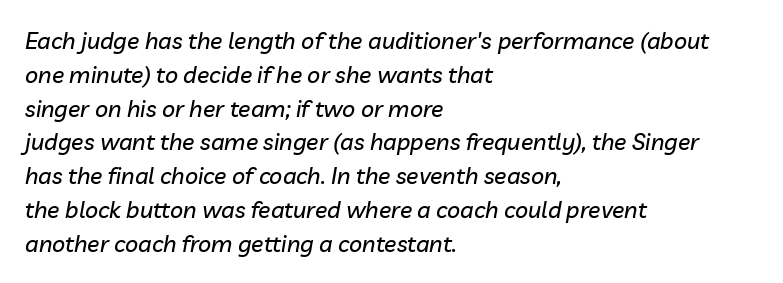
Clear beneath every line of the passage. Interline gaps are of average width in this sample. The letterforms sit shoulder to shoulder at normal distance. These lines were composed using italics. Which margin do the lines hug? The left one — the right edge is uneven.
